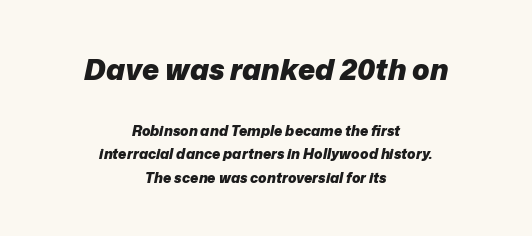
The image shows 29 px heavy type, italic (leaning right); set centered, normal line spacing (1.68x), normal letter spacing, not underlined; the first (top) block is 2.07x larger; low stroke contrast and a medium x-height.
